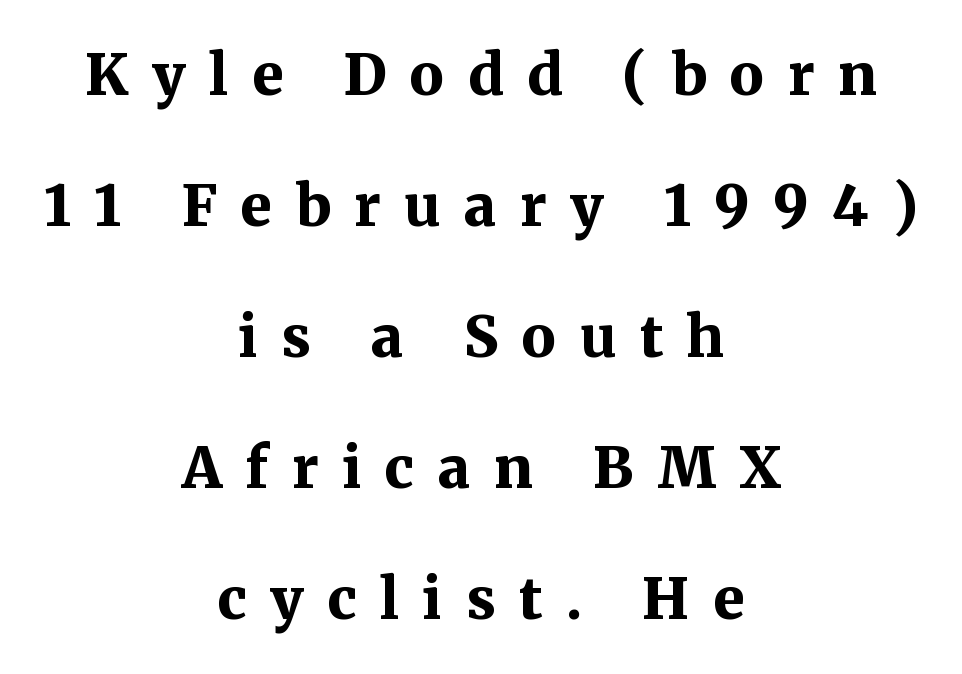
{"serif": "yes", "italic": "no", "bold": "yes", "weight": "bold", "width": "normal", "stroke_contrast": "medium", "x_height": "medium", "monospaced": "no", "underline": "no", "align": "center", "line_spacing": "loose", "line_spacing_ratio": 2.3, "letter_spacing": "wide", "letter_spacing_em": 0.41, "glyph_px": 57}
